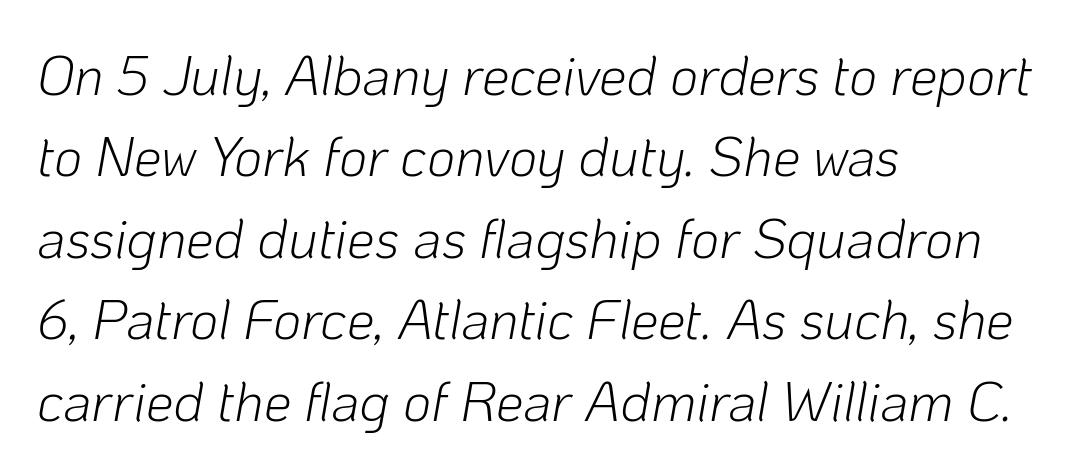
{"italic": "yes", "lean": "right", "slant_degrees": 10, "bold": "no", "weight": "light", "width": "normal", "stroke_contrast": "low", "x_height": "medium", "monospaced": "no", "underline": "no", "align": "left", "line_spacing": "normal", "line_spacing_ratio": 1.48, "letter_spacing": "normal", "letter_spacing_em": 0.0, "glyph_px": 55}
